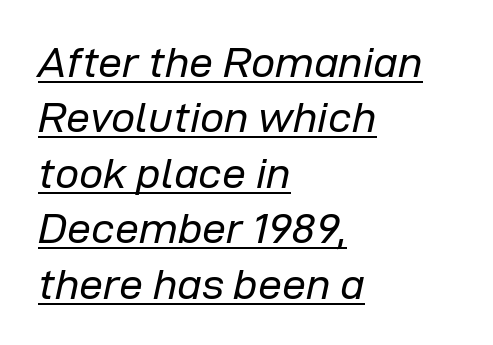
{"italic": "yes", "lean": "right", "slant_degrees": 12, "bold": "no", "weight": "regular", "width": "normal", "stroke_contrast": "low", "x_height": "medium", "monospaced": "no", "underline": "yes", "align": "left", "line_spacing": "normal", "line_spacing_ratio": 1.29, "letter_spacing": "normal", "letter_spacing_em": 0.0, "glyph_px": 43}
